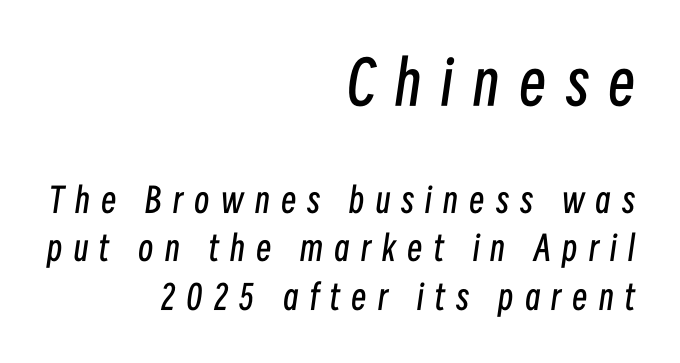
Q: Is the text bold? A: No.
Q: Is the text italic (slanted)? A: Yes, it leans right by about 8 degrees.
Q: Is the text underlined? A: No.
Q: How is the paragraph aligned? A: Right-aligned.
Q: Is the spacing between letters normal or unusually wide? A: Unusually wide.
Q: Is the spacing between lines tight, normal or loose? A: Normal.
Q: Which block of text is set in a larger size, the first (top) or the second (bottom)? A: The first (top) one.
Q: Width (condensed, normal, or wide)? A: Condensed.
Q: Stroke contrast? A: Low.
Q: x-height? A: Medium.
Q: Monospaced? A: No.
